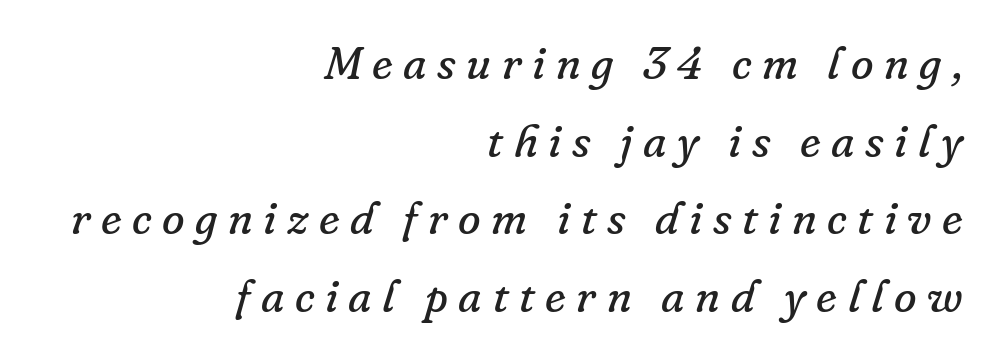
You could not count columns in this text — the font is proportionally spaced. Horizontal alignment here is rightward, an uncommon choice for prose. The passage shown leans; its letterforms are oblique. Does extra space separate the letters? Yes, quite a lot of it.
